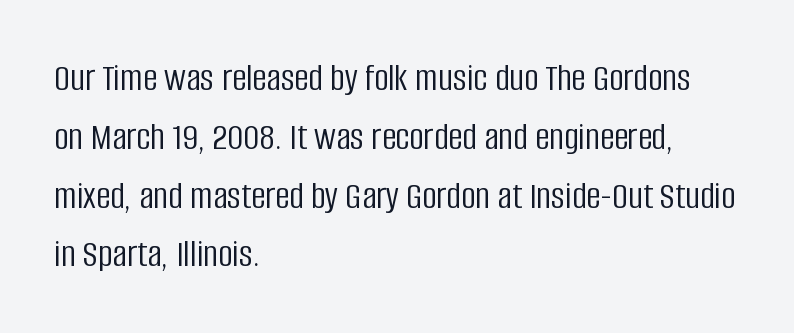
The image shows 40 px light, condensed sans-serif type, upright; set left-aligned, normal line spacing (1.47x), normal letter spacing, not underlined; low stroke contrast and a large x-height.
